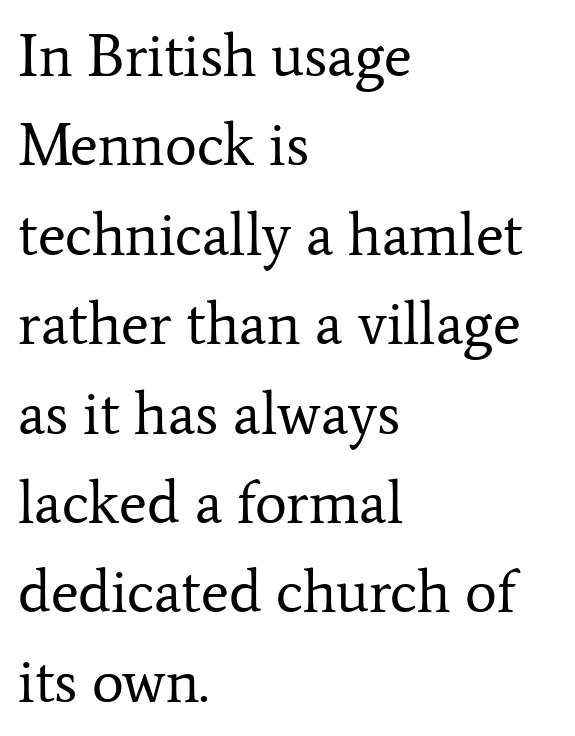
Q: Is the text bold? A: No.
Q: Is the text italic (slanted)? A: No, it is upright.
Q: Is the typeface a serif or a sans-serif typeface? A: Serif.
Q: Is the text underlined? A: No.
Q: How is the paragraph aligned? A: Left-aligned.
Q: Is the spacing between letters normal or unusually wide? A: Normal.
Q: Is the spacing between lines tight, normal or loose? A: Normal.
Q: Width (condensed, normal, or wide)? A: Normal.
Q: Stroke contrast? A: Low.
Q: x-height? A: Medium.
Q: Monospaced? A: No.
